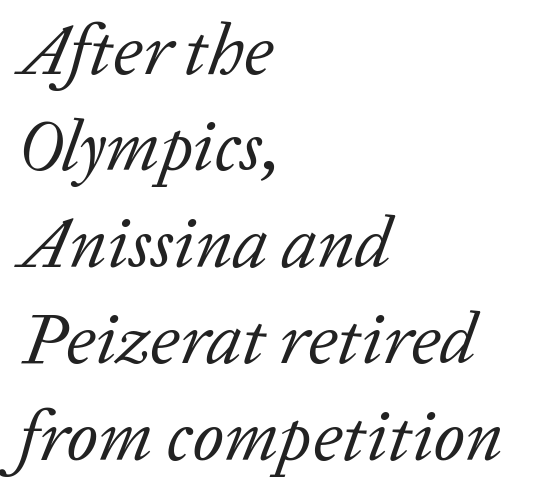
{"serif": "yes", "italic": "yes", "lean": "right", "slant_degrees": 20, "bold": "no", "weight": "regular", "width": "normal", "stroke_contrast": "low", "x_height": "medium", "monospaced": "no", "underline": "no", "align": "left", "line_spacing": "normal", "line_spacing_ratio": 1.34, "letter_spacing": "normal", "letter_spacing_em": 0.0, "glyph_px": 72}
